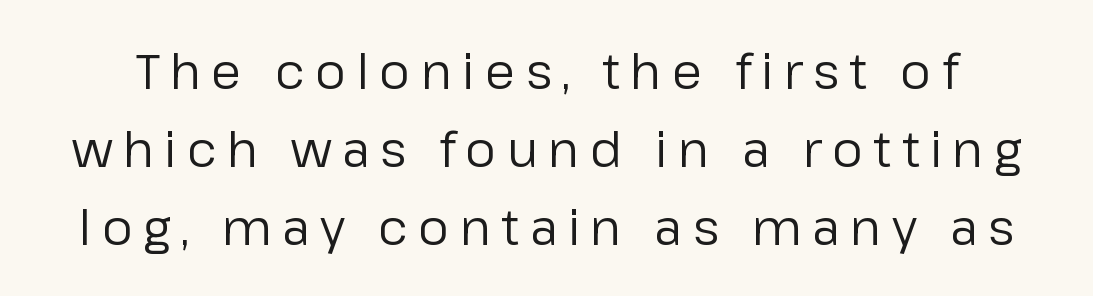
Baseline-to-baseline distance is the conventional proportion of letter height. Has an underline been added? It has not. Each letter keeps its own natural width here, so spacing adapts to shape. Weight: regular or lighter.
